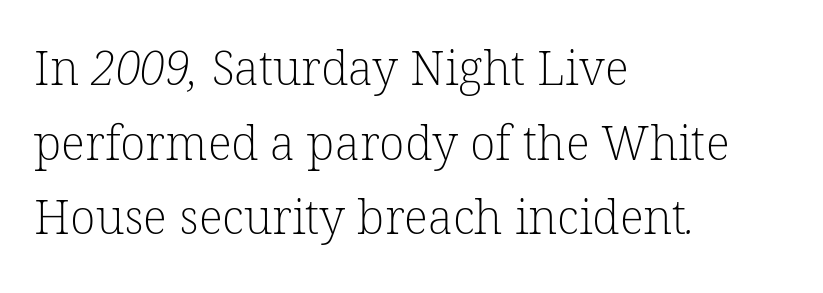
The image shows 47 px light serif type; set left-aligned, normal line spacing (1.59x), normal letter spacing, not underlined; low stroke contrast and a medium x-height.
